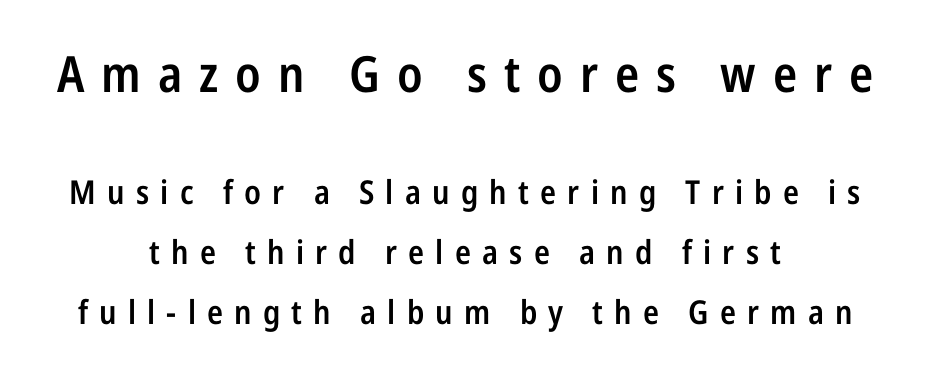
The image shows 50 px semibold, condensed sans-serif type, upright; set centered, line spacing 1.81x, unusually wide letter spacing (+0.34 em), not underlined; the first (top) block is 1.52x larger; low stroke contrast and a medium x-height.
